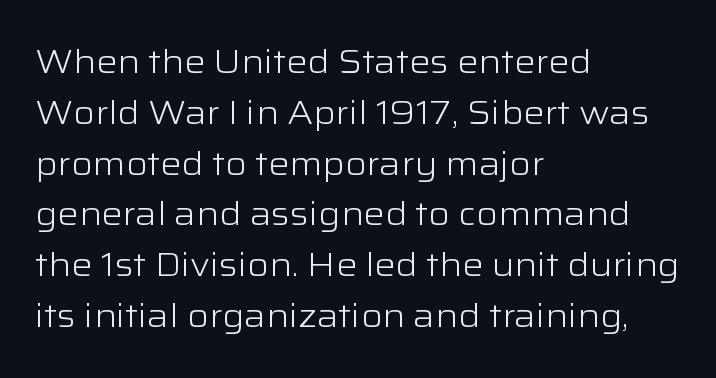
The image shows 33 px light, wide sans-serif type, upright; set left-aligned, normal line spacing (1.54x), normal letter spacing, not underlined; low stroke contrast and a medium x-height.
